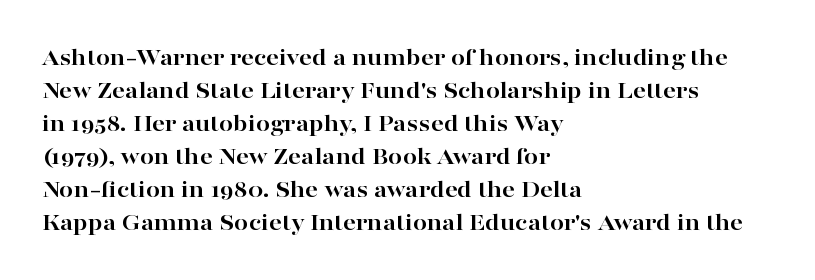
The image shows 25 px bold type, upright; set left-aligned, normal line spacing (1.32x), normal letter spacing, not underlined.
